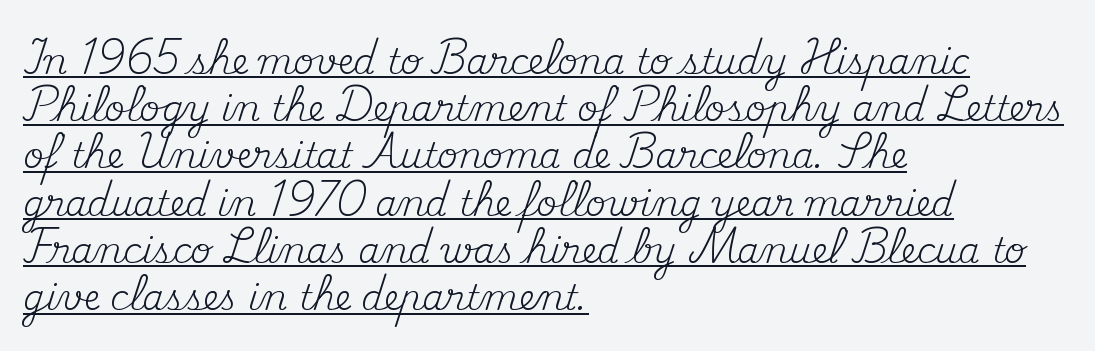
Q: Is the text bold? A: No.
Q: Is the text italic (slanted)? A: Yes.
Q: Is the typeface a serif or a sans-serif typeface? A: Serif.
Q: Is the text underlined? A: Yes.
Q: How is the paragraph aligned? A: Left-aligned.
Q: Is the spacing between letters normal or unusually wide? A: Normal.
Q: Is the spacing between lines tight, normal or loose? A: Normal.
Q: Width (condensed, normal, or wide)? A: Normal.
Q: Stroke contrast? A: Medium.
Q: x-height? A: Small.
Q: Monospaced? A: No.
